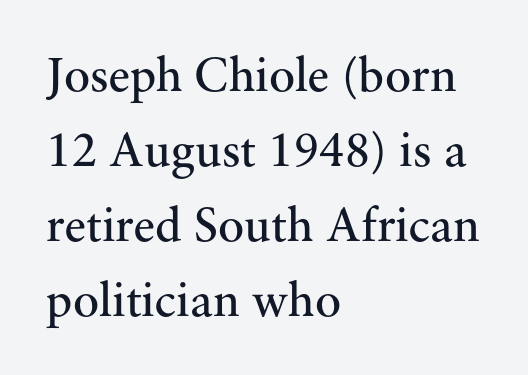
The image shows 49 px regular-weight serif type, upright; set left-aligned, normal line spacing (1.53x), normal letter spacing, not underlined; medium stroke contrast and a small x-height.
